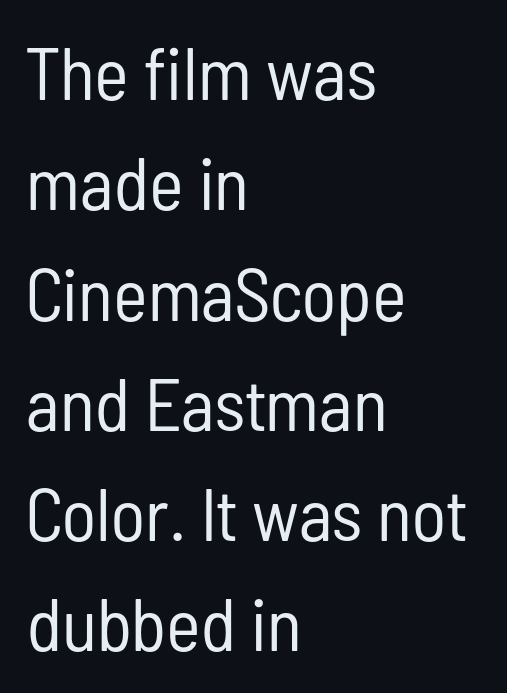
{"serif": "no", "italic": "no", "bold": "no", "weight": "regular", "width": "condensed", "stroke_contrast": "low", "x_height": "medium", "monospaced": "no", "underline": "no", "align": "left", "line_spacing": "normal", "line_spacing_ratio": 1.49, "letter_spacing": "normal", "letter_spacing_em": 0.0, "glyph_px": 74}
